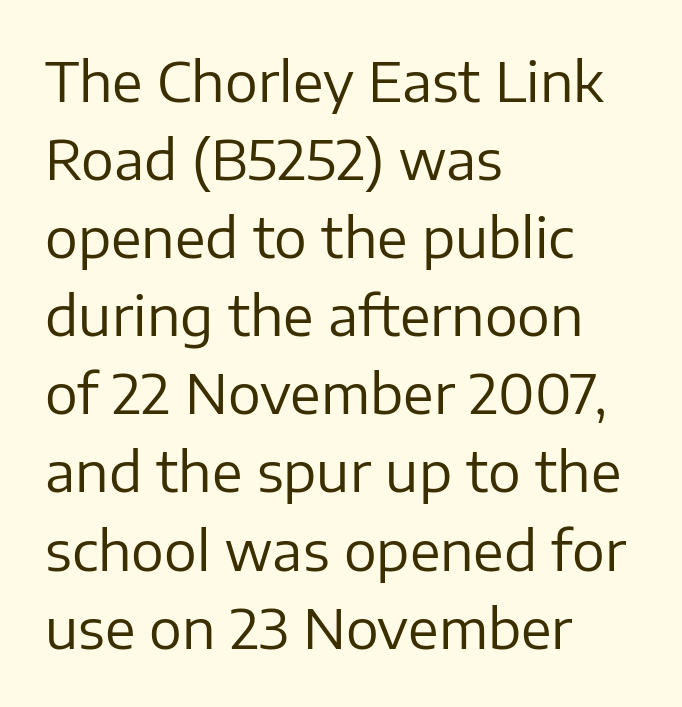
{"serif": "no", "italic": "no", "bold": "no", "weight": "regular", "width": "normal", "stroke_contrast": "low", "x_height": "medium", "monospaced": "no", "underline": "no", "align": "left", "line_spacing": "normal", "line_spacing_ratio": 1.42, "letter_spacing": "normal", "letter_spacing_em": 0.0, "glyph_px": 55}
